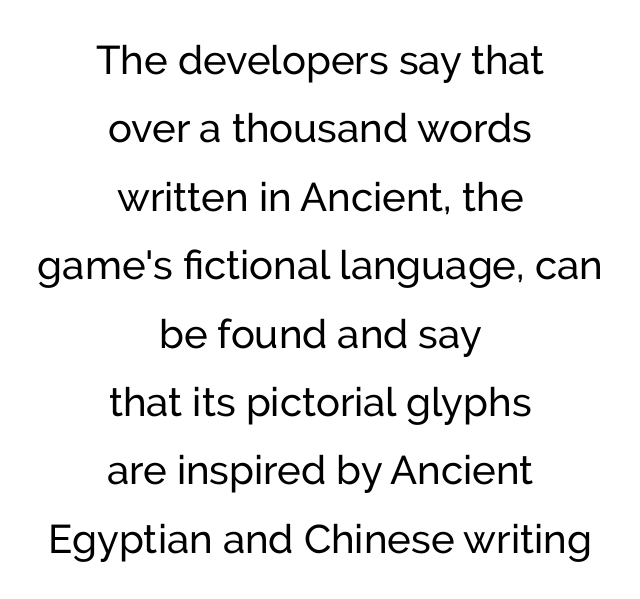
What stands out about the letter spacing? Nothing — it is the standard amount. These lines were composed using upright roman letters. Character widths vary here, with narrow letters taking less room than wide ones. Only glyphs here, with clear space below each row. Look at the bottom of the vertical strokes: they stop flat, with no serifs. A student would call this center alignment; a typographer would say set centered.
